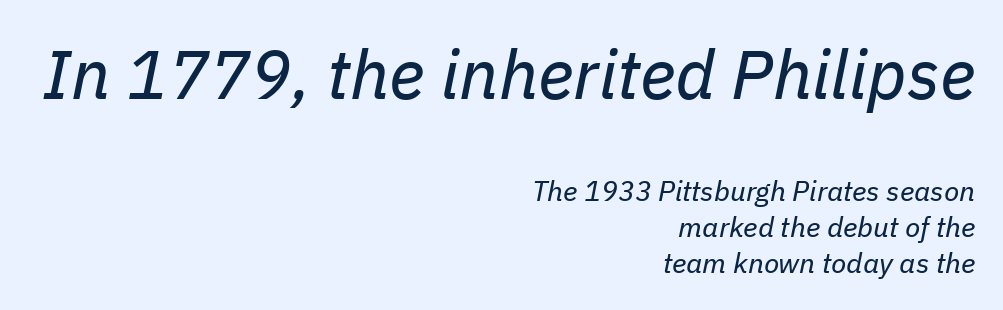
Quick note: italic. Horizontally, the lines are justified to the trailing edge only. The letters advance in unequal steps, a hallmark of proportional type. Stroke thickness stays within the range of a standard reading face or lighter. Top chunk: large. Bottom chunk: small.
